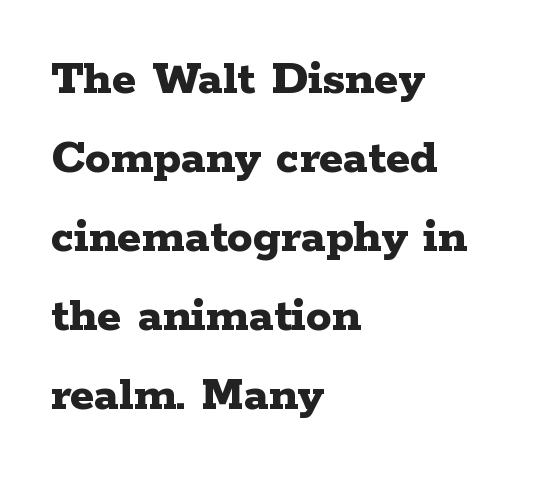
{"serif": "yes", "italic": "no", "bold": "yes", "weight": "bold", "width": "wide", "stroke_contrast": "low", "x_height": "medium", "monospaced": "no", "underline": "no", "align": "left", "line_spacing": "normal", "line_spacing_ratio": 1.55, "letter_spacing": "normal", "letter_spacing_em": 0.0, "glyph_px": 51}
